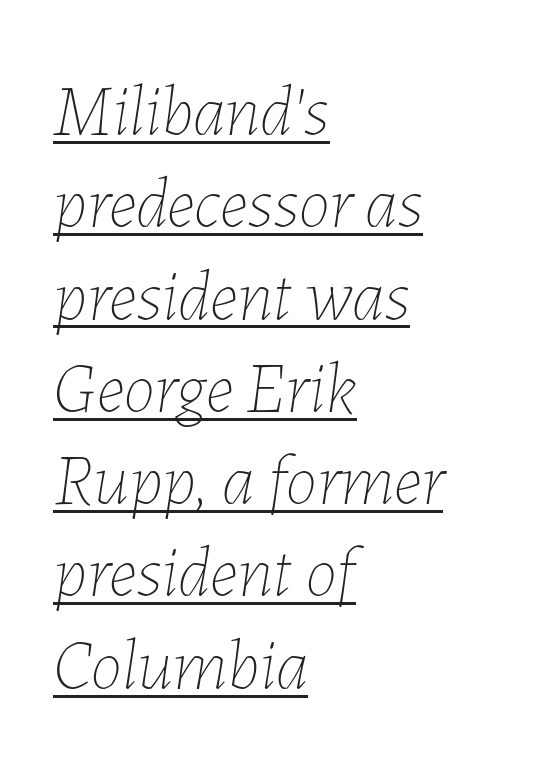
There is no visible air inserted between adjacent glyphs. Summary of weight: not heavy and not bold. One-word summary of the alignment: left. Leading matches the norm, producing a regular column.
